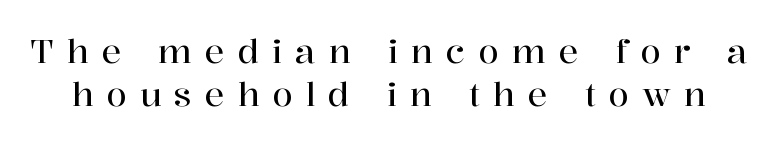
Q: Is the text italic (slanted)? A: No, it is upright.
Q: Is the typeface a serif or a sans-serif typeface? A: Serif.
Q: Is the text underlined? A: No.
Q: Is the spacing between letters normal or unusually wide? A: Unusually wide.
Q: Is the spacing between lines tight, normal or loose? A: Normal.
Q: Width (condensed, normal, or wide)? A: Normal.
Q: Stroke contrast? A: High.
Q: x-height? A: Medium.
Q: Monospaced? A: No.
